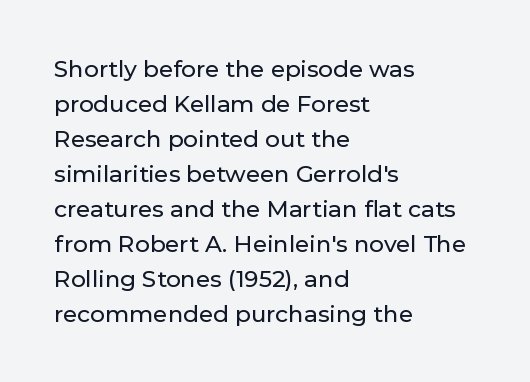
{"italic": "no", "underline": "no", "align": "left", "line_spacing": "normal", "line_spacing_ratio": 1.52, "letter_spacing": "normal", "letter_spacing_em": 0.0, "glyph_px": 23}
